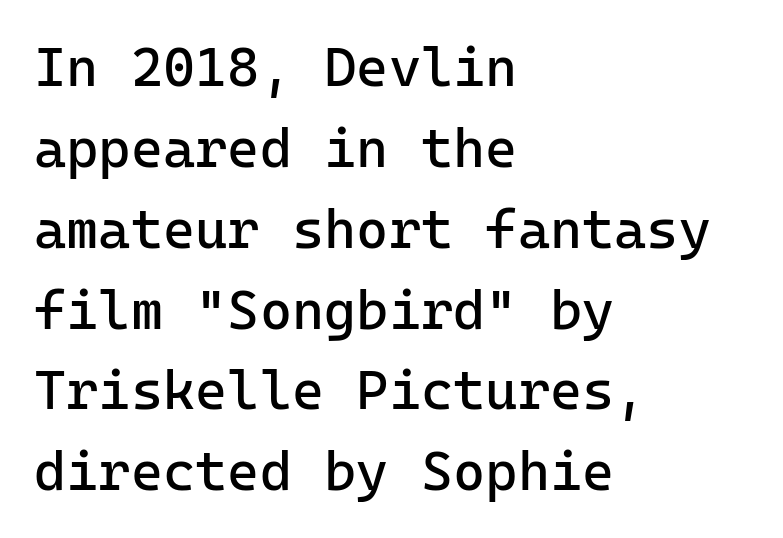
Q: Is the text bold? A: No.
Q: Is the text italic (slanted)? A: No, it is upright.
Q: Is the typeface a serif or a sans-serif typeface? A: Sans-serif.
Q: Is the text underlined? A: No.
Q: How is the paragraph aligned? A: Left-aligned.
Q: Is the spacing between letters normal or unusually wide? A: Normal.
Q: Is the spacing between lines tight, normal or loose? A: Normal.
Q: Width (condensed, normal, or wide)? A: Normal.
Q: Stroke contrast? A: Low.
Q: x-height? A: Medium.
